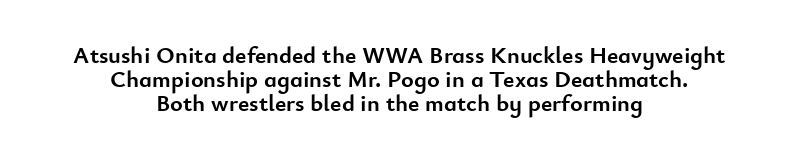
The typesetter chose a symmetrical, centered arrangement here. Heavy, bold letterforms. Just letters on the line, the space beneath them empty. A typesetter would mark this as roman, not italic. Glyph-to-glyph distance matches everyday printed text. Horizontal bands of white between lines are thin slivers.
